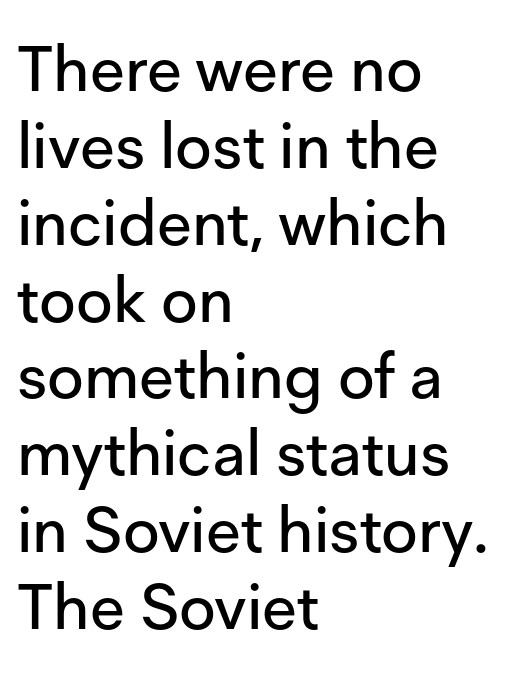
{"serif": "no", "italic": "no", "width": "normal", "stroke_contrast": "low", "x_height": "medium", "monospaced": "no", "underline": "no", "align": "left", "line_spacing_ratio": 1.22, "letter_spacing": "normal", "letter_spacing_em": 0.0, "glyph_px": 63}
